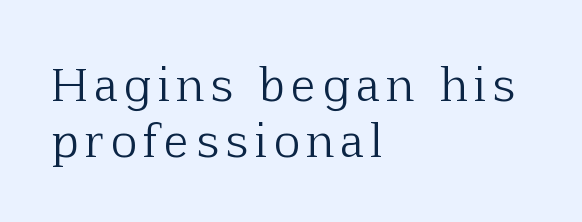
The font's upright variant was chosen for this text. The space directly below the letters is spotless. The letters advance in unequal steps, a hallmark of proportional type. Does the copy run flush right? No — it runs flush left. This reads as an unemphasized weight, regular at the heaviest. Check where the strokes stop: tiny serifs finish them off.
